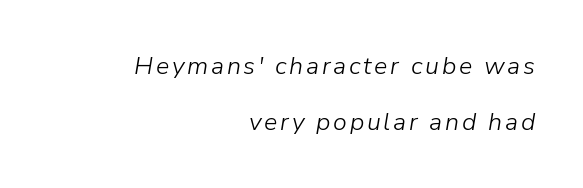
Does the copy run flush right? Yes — the right margin is perfectly even. A bare baseline throughout the passage. Whoever set this chose breathing room over compactness in the vertical rhythm. Vertical stems look standard width or narrower in stroke.
